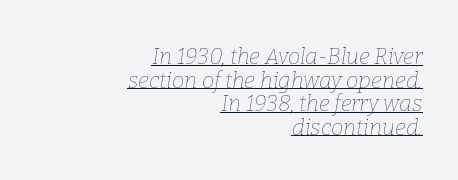
{"italic": "yes", "lean": "right", "slant_degrees": 9, "bold": "no", "underline": "yes", "align": "right", "line_spacing": "tight", "line_spacing_ratio": 1.07, "letter_spacing": "normal", "letter_spacing_em": 0.0, "glyph_px": 22}
